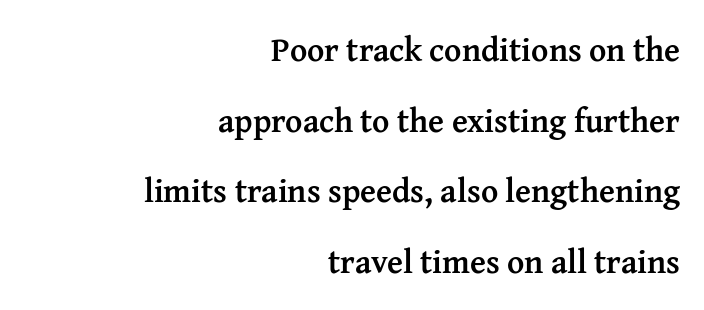
Q: Is the text bold? A: Yes.
Q: Is the text italic (slanted)? A: No, it is upright.
Q: Is the typeface a serif or a sans-serif typeface? A: Serif.
Q: Is the text underlined? A: No.
Q: How is the paragraph aligned? A: Right-aligned.
Q: Is the spacing between letters normal or unusually wide? A: Normal.
Q: Is the spacing between lines tight, normal or loose? A: Loose.
Q: Width (condensed, normal, or wide)? A: Normal.
Q: Stroke contrast? A: Medium.
Q: x-height? A: Medium.
Q: Monospaced? A: No.
